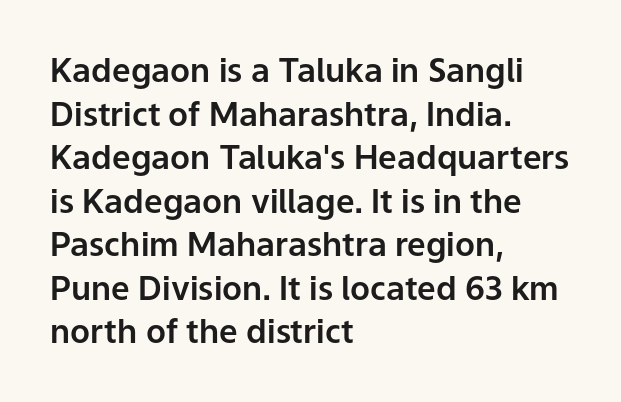
The image shows 33 px sans-serif type, upright; set left-aligned, normal line spacing (1.32x), normal letter spacing, not underlined; low stroke contrast and a medium x-height.
